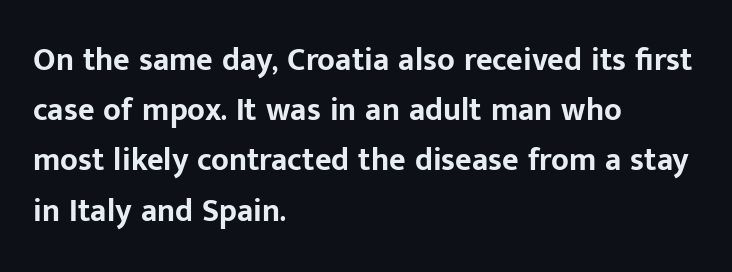
Q: Is the text bold? A: Yes.
Q: Is the text italic (slanted)? A: No, it is upright.
Q: Is the typeface a serif or a sans-serif typeface? A: Sans-serif.
Q: Is the text underlined? A: No.
Q: How is the paragraph aligned? A: Left-aligned.
Q: Is the spacing between letters normal or unusually wide? A: Normal.
Q: Is the spacing between lines tight, normal or loose? A: Normal.
Q: Width (condensed, normal, or wide)? A: Normal.
Q: Stroke contrast? A: Low.
Q: x-height? A: Medium.
Q: Monospaced? A: No.
